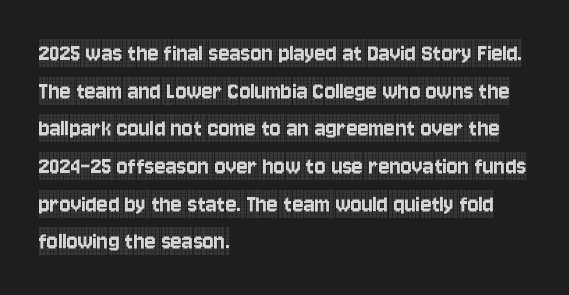
{"italic": "no", "underline": "no", "align": "left", "line_spacing": "normal", "line_spacing_ratio": 1.45, "letter_spacing": "normal", "letter_spacing_em": 0.0, "glyph_px": 26}
